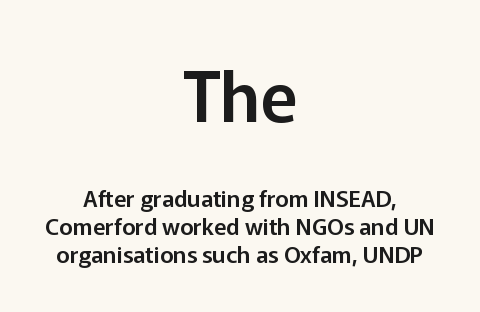
The image shows 69 px sans-serif type, upright; set centered, line spacing 1.22x, normal letter spacing, not underlined; the first (top) block is 3.0x larger; low stroke contrast and a medium x-height.
